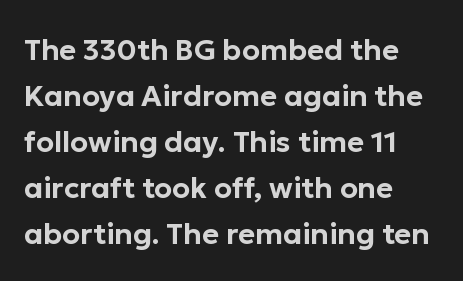
{"serif": "no", "italic": "no", "width": "normal", "stroke_contrast": "low", "x_height": "medium", "monospaced": "no", "underline": "no", "align": "left", "line_spacing": "normal", "line_spacing_ratio": 1.59, "letter_spacing": "normal", "letter_spacing_em": 0.0, "glyph_px": 29}
